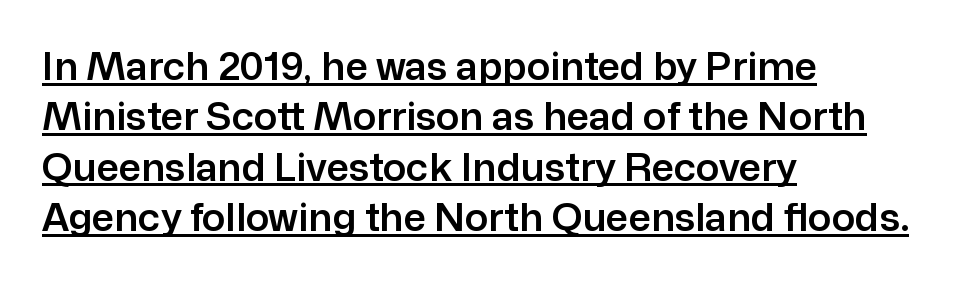
Q: Is the text italic (slanted)? A: No, it is upright.
Q: Is the typeface a serif or a sans-serif typeface? A: Sans-serif.
Q: Is the text underlined? A: Yes.
Q: How is the paragraph aligned? A: Left-aligned.
Q: Is the spacing between letters normal or unusually wide? A: Normal.
Q: Is the spacing between lines tight, normal or loose? A: Normal.
Q: Width (condensed, normal, or wide)? A: Normal.
Q: Stroke contrast? A: Low.
Q: x-height? A: Medium.
Q: Monospaced? A: No.
